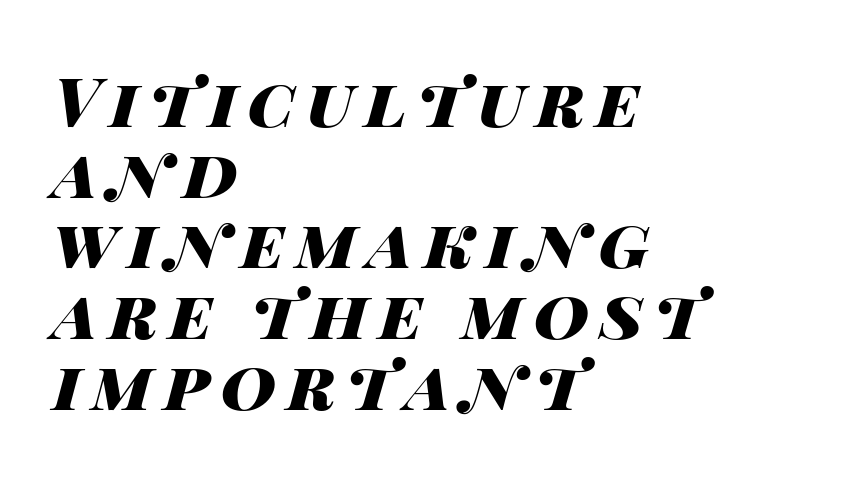
{"italic": "yes", "lean": "right", "slant_degrees": 14, "bold": "yes", "weight": "heavy", "width": "wide", "stroke_contrast": "high", "x_height": "large", "monospaced": "no", "underline": "no", "align": "left", "line_spacing": "tight", "line_spacing_ratio": 1.04, "glyph_px": 68}
